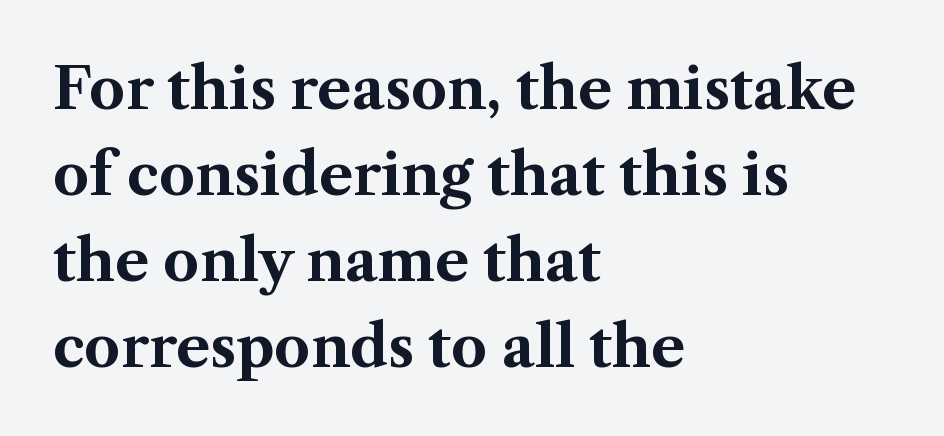
Is this a fixed-width face? No — the glyphs have proportional, varying widths. You could call the tracking neutral — neither tight nor loose. Each line starts at the same left margin while the right side varies. Emphasis by weight is at full strength: bold. The space between consecutive lines is moderate.
